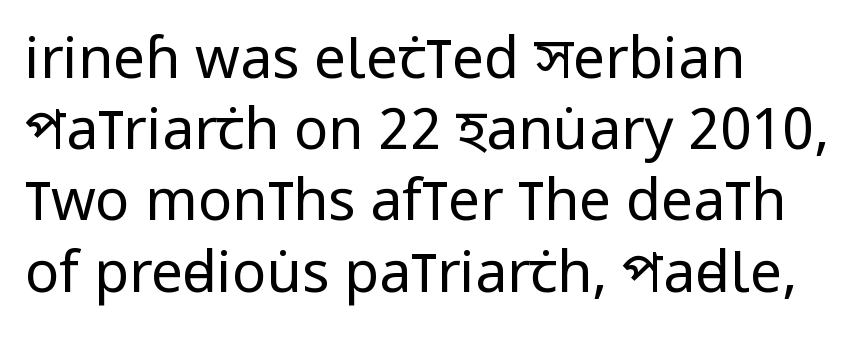
{"serif": "no", "italic": "no", "bold": "no", "weight": "regular", "width": "condensed", "stroke_contrast": "low", "x_height": "large", "monospaced": "no", "underline": "no", "align": "left", "line_spacing": "normal", "line_spacing_ratio": 1.25, "letter_spacing": "normal", "letter_spacing_em": 0.0, "glyph_px": 57}
